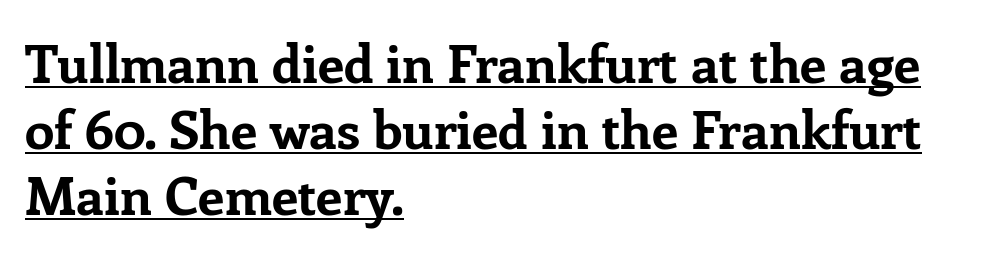
{"serif": "yes", "italic": "no", "bold": "yes", "weight": "bold", "width": "normal", "stroke_contrast": "low", "x_height": "medium", "monospaced": "no", "underline": "yes", "align": "left", "line_spacing": "normal", "line_spacing_ratio": 1.25, "letter_spacing": "normal", "letter_spacing_em": 0.0, "glyph_px": 53}
